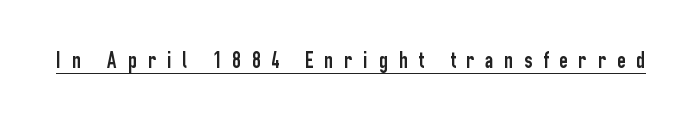
Rendered with straight, roman letterforms. A rule runs beneath these lines of type. The tracking reads as deliberately expanded to a designer's eye.
